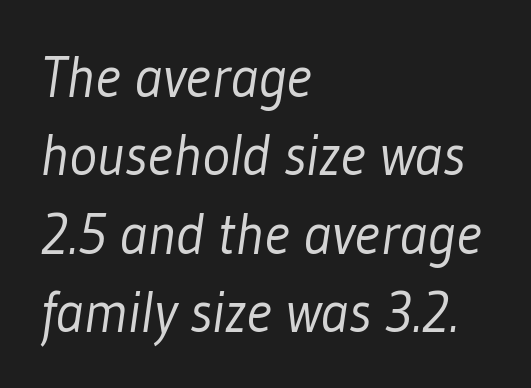
The image shows 58 px light, condensed sans-serif type; set left-aligned, normal line spacing (1.35x), normal letter spacing, not underlined; low stroke contrast and a medium x-height.
